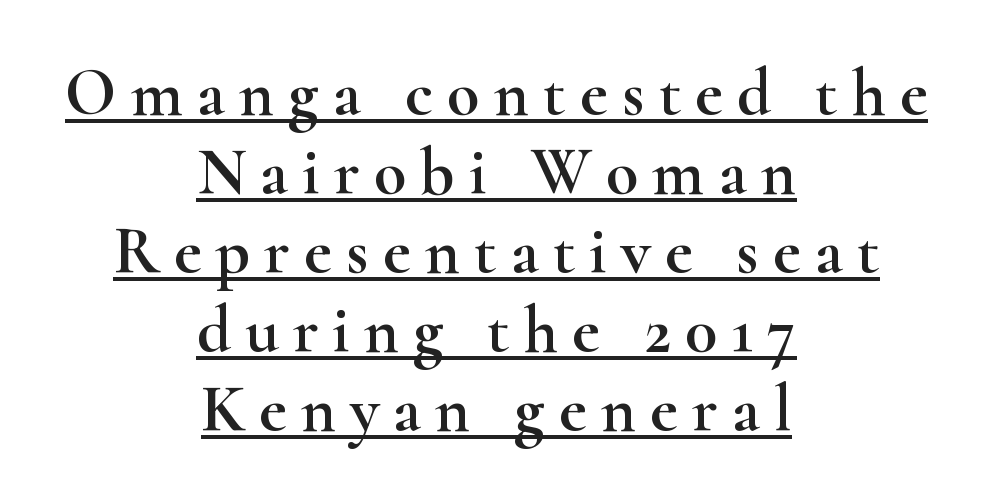
In terms of letterform style, serifs are clearly present. Typeset on center — no edge is straight. The sample's only ornament is a line tracing under the words. The letterforms stand isolated, each surrounded by extra space. Do the characters align in a grid? No, the font is proportional.
